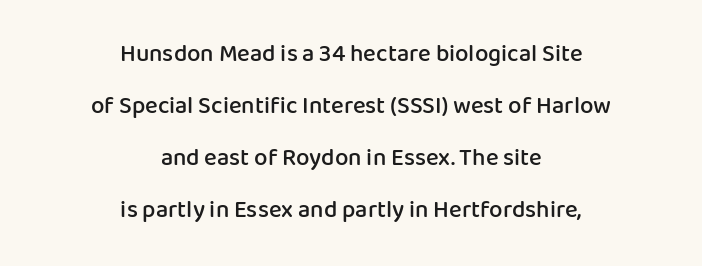
The image shows 24 px text type, upright; set centered, loose line spacing (2.17x), normal letter spacing, not underlined.
